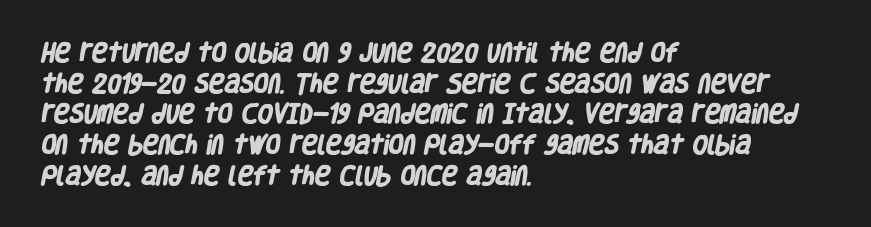
The image shows 21 px bold type; set left-aligned, normal line spacing (1.46x), normal letter spacing, not underlined.
